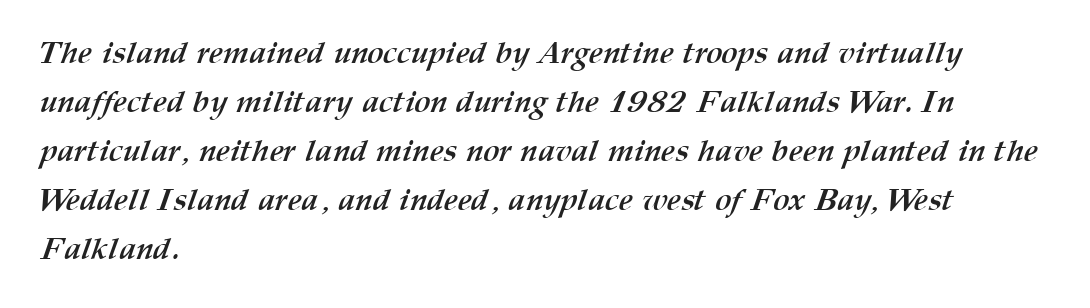
Line beginnings align vertically; line endings do not. A full-strength bold gives these letters their thick strokes. Words float on clear page, feet unadorned. Caption: standard tracking, unaltered. Rows of type keep a routine distance in the vertical direction.
